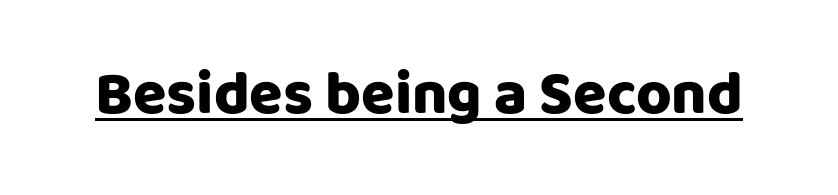
The image shows 61 px sans-serif type, upright; set normal letter spacing, underlined; low stroke contrast and a large x-height.
